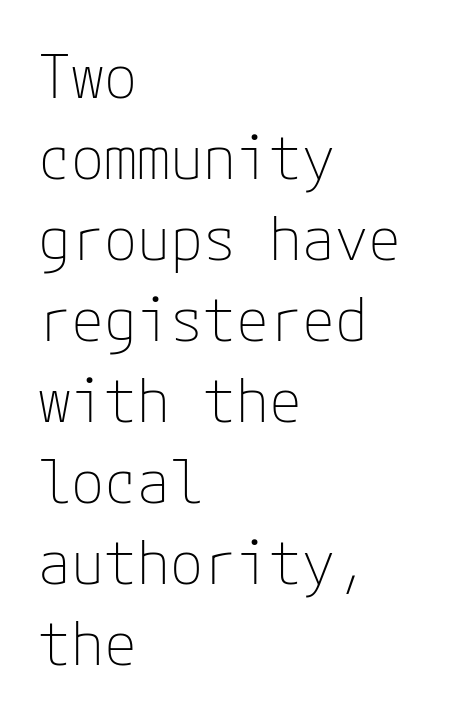
The image shows 60 px thin sans-serif type, upright; set left-aligned, normal line spacing (1.35x), normal letter spacing, not underlined; low stroke contrast and a medium x-height.
